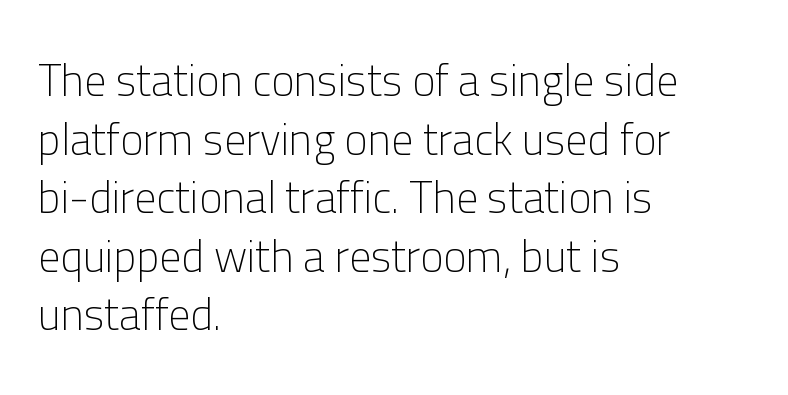
Q: Is the text bold? A: No.
Q: Is the text italic (slanted)? A: No, it is upright.
Q: Is the typeface a serif or a sans-serif typeface? A: Sans-serif.
Q: Is the text underlined? A: No.
Q: How is the paragraph aligned? A: Left-aligned.
Q: Is the spacing between letters normal or unusually wide? A: Normal.
Q: Is the spacing between lines tight, normal or loose? A: Normal.
Q: Width (condensed, normal, or wide)? A: Normal.
Q: Stroke contrast? A: Low.
Q: x-height? A: Medium.
Q: Monospaced? A: No.
